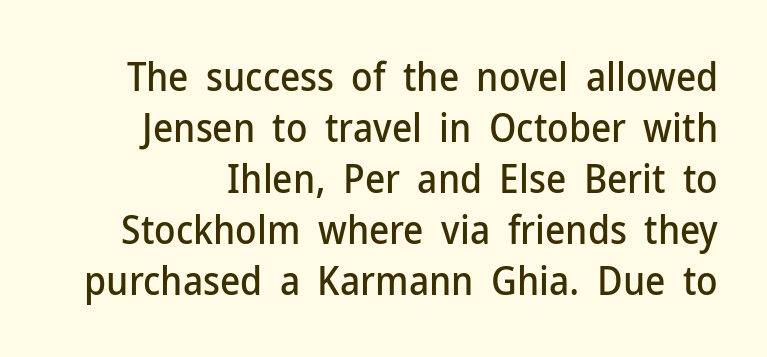
Q: Is the text italic (slanted)? A: No, it is upright.
Q: Is the typeface a serif or a sans-serif typeface? A: Sans-serif.
Q: Is the text underlined? A: No.
Q: Is the spacing between letters normal or unusually wide? A: Normal.
Q: Is the spacing between lines tight, normal or loose? A: Normal.
Q: Width (condensed, normal, or wide)? A: Normal.
Q: Stroke contrast? A: Low.
Q: x-height? A: Medium.
Q: Monospaced? A: No.
